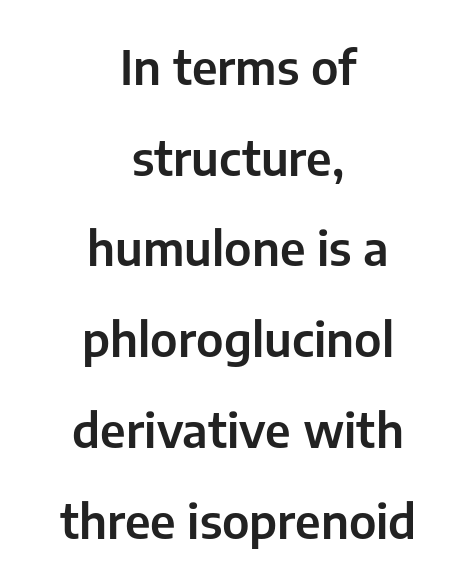
{"serif": "no", "italic": "no", "width": "normal", "stroke_contrast": "low", "x_height": "medium", "monospaced": "no", "underline": "no", "align": "center", "line_spacing": "loose", "line_spacing_ratio": 1.93, "letter_spacing": "normal", "letter_spacing_em": 0.0, "glyph_px": 47}
